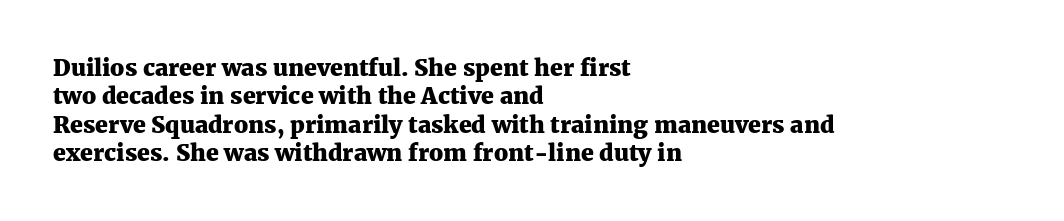
The image shows 23 px bold type, upright; set left-aligned, line spacing 1.23x, normal letter spacing, not underlined.
